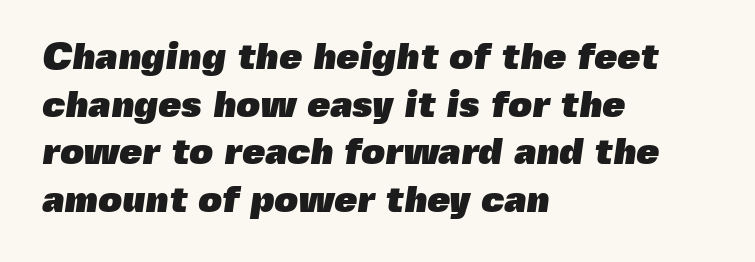
Q: Is the text bold? A: Yes.
Q: Is the typeface a serif or a sans-serif typeface? A: Sans-serif.
Q: Is the text underlined? A: No.
Q: How is the paragraph aligned? A: Left-aligned.
Q: Is the spacing between letters normal or unusually wide? A: Normal.
Q: Is the spacing between lines tight, normal or loose? A: Normal.
Q: Width (condensed, normal, or wide)? A: Normal.
Q: x-height? A: Medium.
Q: Monospaced? A: No.
